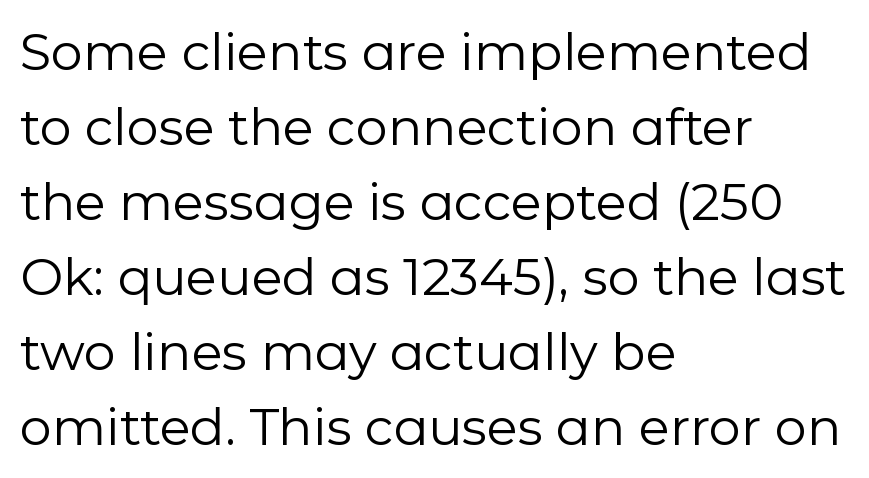
The image shows 51 px regular-weight sans-serif type, upright; set left-aligned, normal line spacing (1.47x), normal letter spacing, not underlined; low stroke contrast and a medium x-height.
